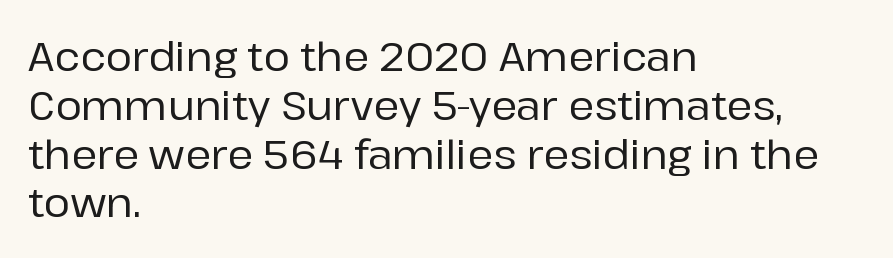
Q: Is the text italic (slanted)? A: No, it is upright.
Q: Is the typeface a serif or a sans-serif typeface? A: Sans-serif.
Q: Is the text underlined? A: No.
Q: How is the paragraph aligned? A: Left-aligned.
Q: Is the spacing between letters normal or unusually wide? A: Normal.
Q: Width (condensed, normal, or wide)? A: Normal.
Q: Stroke contrast? A: Low.
Q: x-height? A: Medium.
Q: Monospaced? A: No.
